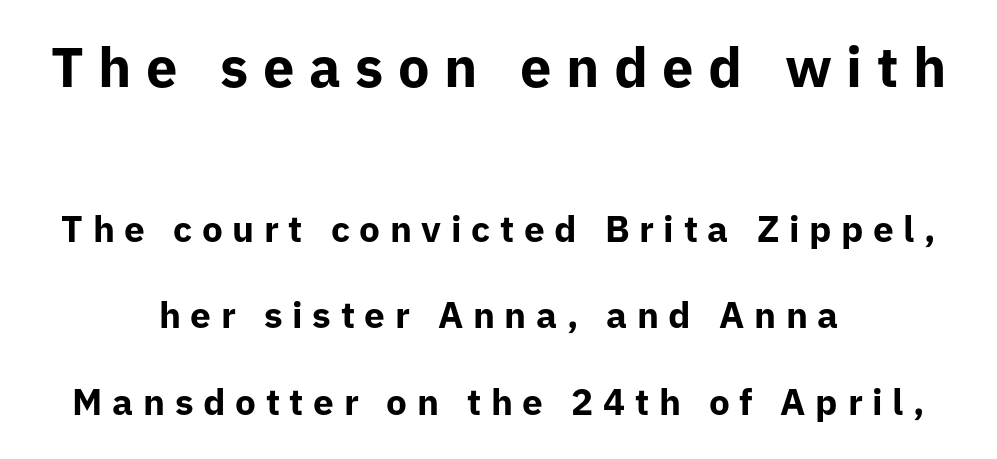
Q: Is the text bold? A: Yes.
Q: Is the text italic (slanted)? A: No, it is upright.
Q: Is the typeface a serif or a sans-serif typeface? A: Sans-serif.
Q: Is the text underlined? A: No.
Q: How is the paragraph aligned? A: Centered.
Q: Is the spacing between letters normal or unusually wide? A: Unusually wide.
Q: Is the spacing between lines tight, normal or loose? A: Loose.
Q: Which block of text is set in a larger size, the first (top) or the second (bottom)? A: The first (top) one.
Q: Width (condensed, normal, or wide)? A: Normal.
Q: Stroke contrast? A: Low.
Q: x-height? A: Medium.
Q: Monospaced? A: No.
